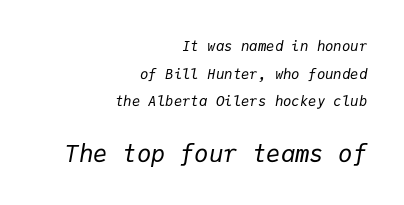
Block two is the big one; block one sits smaller above it. Decoration check: the copy has no underline. The rendering uses a large line-height, opening up the rows. Stems here are at most as thick as an everyday book face.
